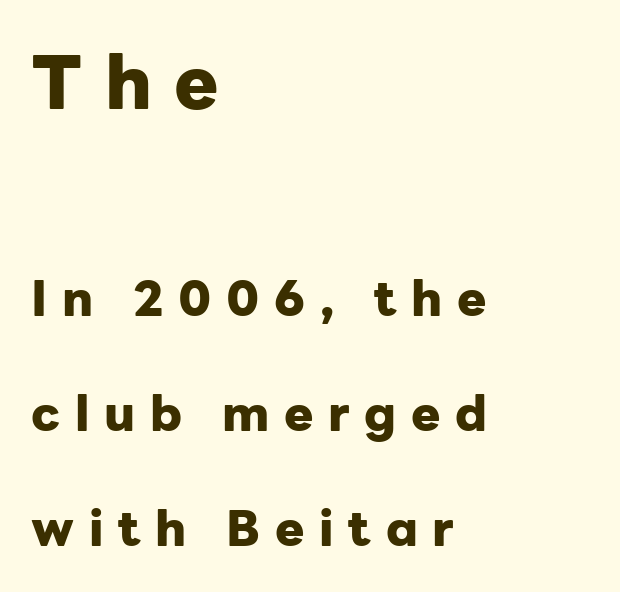
Q: Is the text bold? A: Yes.
Q: Is the text italic (slanted)? A: No, it is upright.
Q: Is the typeface a serif or a sans-serif typeface? A: Sans-serif.
Q: Is the text underlined? A: No.
Q: How is the paragraph aligned? A: Left-aligned.
Q: Is the spacing between letters normal or unusually wide? A: Unusually wide.
Q: Is the spacing between lines tight, normal or loose? A: Loose.
Q: Which block of text is set in a larger size, the first (top) or the second (bottom)? A: The first (top) one.
Q: Width (condensed, normal, or wide)? A: Normal.
Q: Stroke contrast? A: Low.
Q: x-height? A: Medium.
Q: Monospaced? A: No.
